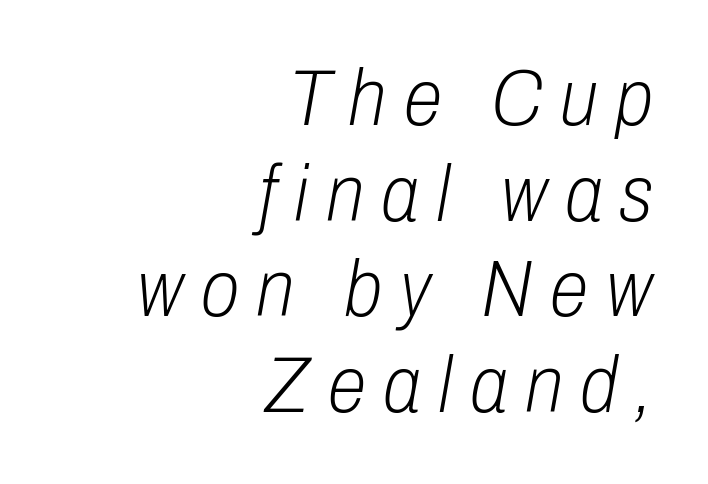
A bare baseline throughout the passage. The passage shown is typed in a proportional face where columns would drift. Bold? No — there's no thickening of the strokes. Tracking here is generous; glyphs stand well apart from one another.
